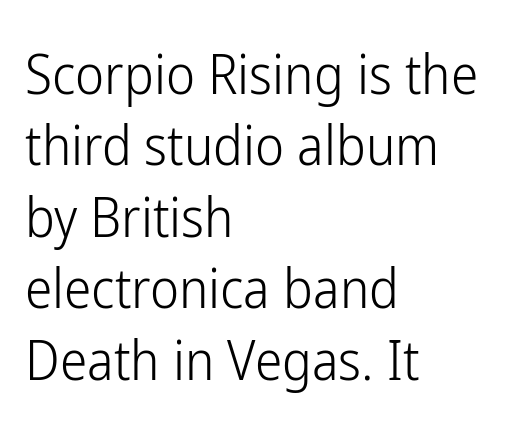
Q: Is the text bold? A: No.
Q: Is the text italic (slanted)? A: No, it is upright.
Q: Is the typeface a serif or a sans-serif typeface? A: Sans-serif.
Q: Is the text underlined? A: No.
Q: How is the paragraph aligned? A: Left-aligned.
Q: Is the spacing between letters normal or unusually wide? A: Normal.
Q: Is the spacing between lines tight, normal or loose? A: Normal.
Q: Width (condensed, normal, or wide)? A: Condensed.
Q: Stroke contrast? A: Low.
Q: x-height? A: Medium.
Q: Monospaced? A: No.
